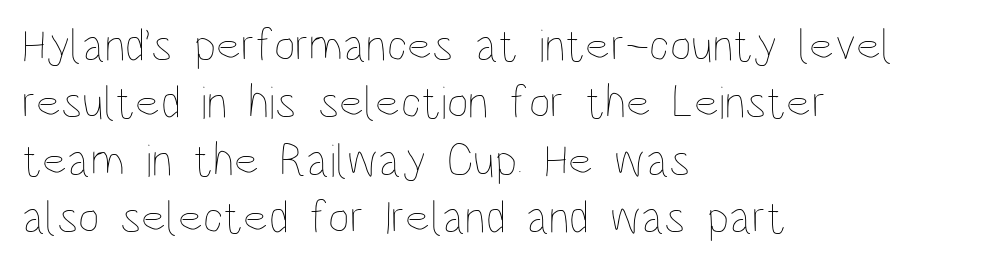
Q: Is the text bold? A: No.
Q: Is the text italic (slanted)? A: No, it is upright.
Q: Is the text underlined? A: No.
Q: How is the paragraph aligned? A: Left-aligned.
Q: Is the spacing between letters normal or unusually wide? A: Normal.
Q: Width (condensed, normal, or wide)? A: Condensed.
Q: Stroke contrast? A: Low.
Q: x-height? A: Large.
Q: Monospaced? A: No.
